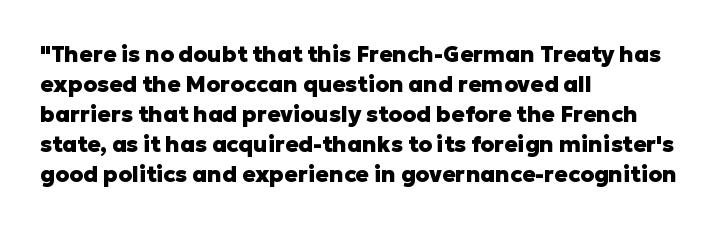
The image shows 22 px bold type, upright; set left-aligned, normal line spacing (1.36x), normal letter spacing, not underlined.
